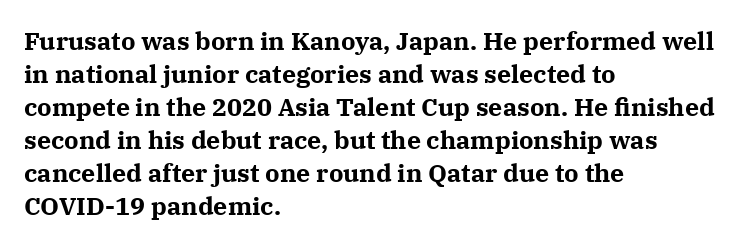
A full-strength bold gives these letters their thick strokes. The gaps between neighbouring characters are ordinary and unremarkable. The lines sit at an ordinary, default distance from one another. Descender tails drop into unmarked territory.
